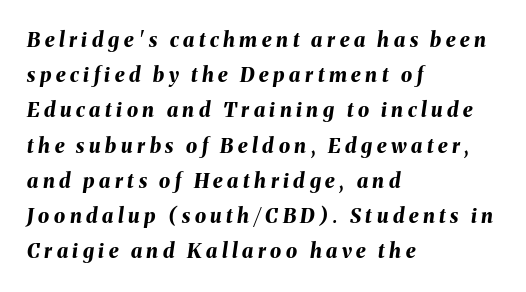
Q: Is the text bold? A: Yes.
Q: Is the text italic (slanted)? A: Yes, it leans right by about 8 degrees.
Q: Is the text underlined? A: No.
Q: How is the paragraph aligned? A: Left-aligned.
Q: Is the spacing between letters normal or unusually wide? A: Unusually wide.
